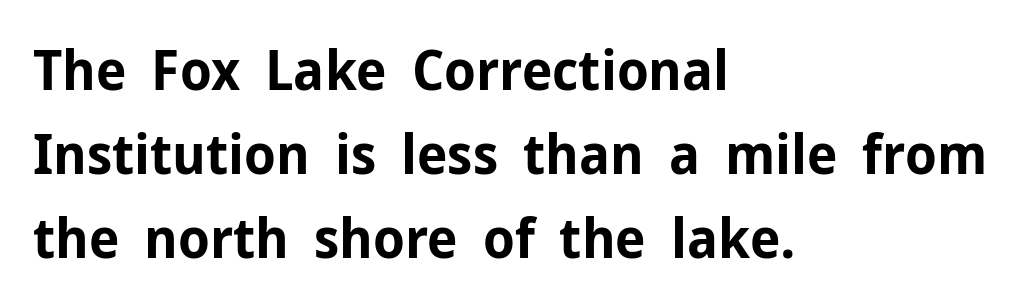
The image shows 56 px bold sans-serif type, upright; set left-aligned, normal line spacing (1.5x), normal letter spacing, not underlined; low stroke contrast and a medium x-height.
